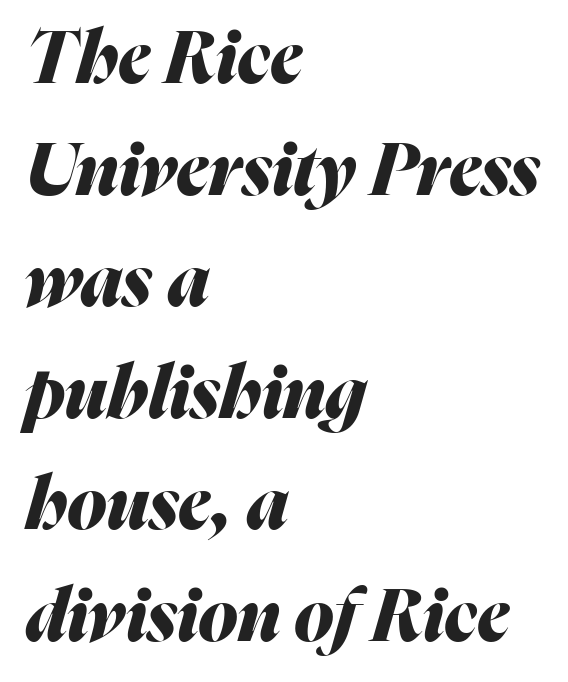
Q: Is the text bold? A: Yes.
Q: Is the text italic (slanted)? A: Yes, it leans right by about 16 degrees.
Q: Is the text underlined? A: No.
Q: How is the paragraph aligned? A: Left-aligned.
Q: Is the spacing between letters normal or unusually wide? A: Normal.
Q: Is the spacing between lines tight, normal or loose? A: Normal.
Q: Width (condensed, normal, or wide)? A: Normal.
Q: Stroke contrast? A: Medium.
Q: x-height? A: Medium.
Q: Monospaced? A: No.
